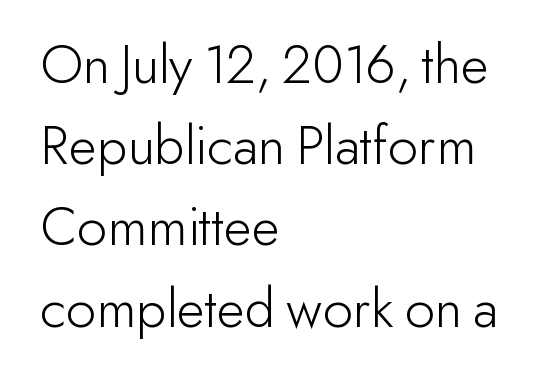
The image shows 58 px light sans-serif type, upright; set left-aligned, normal line spacing (1.4x), normal letter spacing, not underlined; low stroke contrast and a small x-height.
